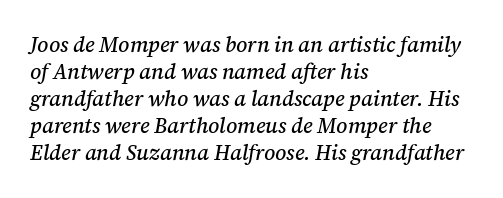
{"italic": "yes", "lean": "right", "slant_degrees": 12, "underline": "no", "align": "left", "line_spacing": "normal", "line_spacing_ratio": 1.28, "letter_spacing": "normal", "letter_spacing_em": 0.0, "glyph_px": 21}
